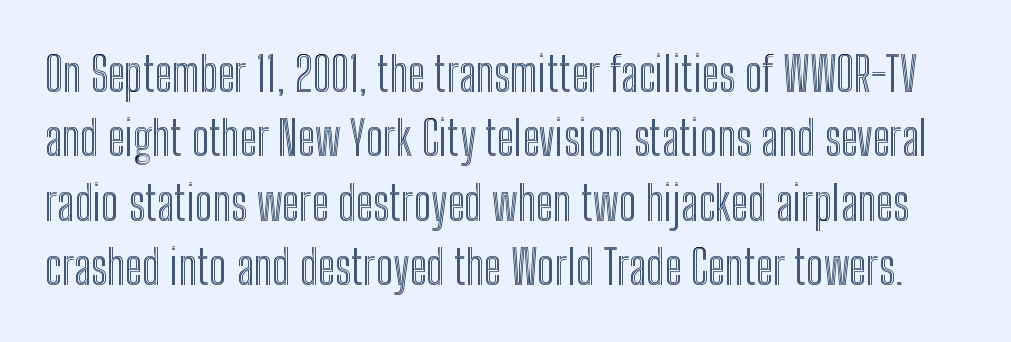
Q: Is the text italic (slanted)? A: No, it is upright.
Q: Is the text underlined? A: No.
Q: Is the spacing between letters normal or unusually wide? A: Normal.
Q: Is the spacing between lines tight, normal or loose? A: Normal.
Q: Width (condensed, normal, or wide)? A: Condensed.
Q: x-height? A: Medium.
Q: Monospaced? A: No.
